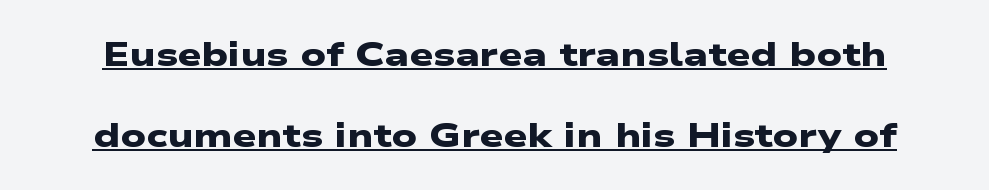
Q: Is the text bold? A: Yes.
Q: Is the typeface a serif or a sans-serif typeface? A: Sans-serif.
Q: Is the text underlined? A: Yes.
Q: Is the spacing between letters normal or unusually wide? A: Normal.
Q: Is the spacing between lines tight, normal or loose? A: Loose.
Q: Width (condensed, normal, or wide)? A: Wide.
Q: Stroke contrast? A: Low.
Q: x-height? A: Medium.
Q: Monospaced? A: No.
